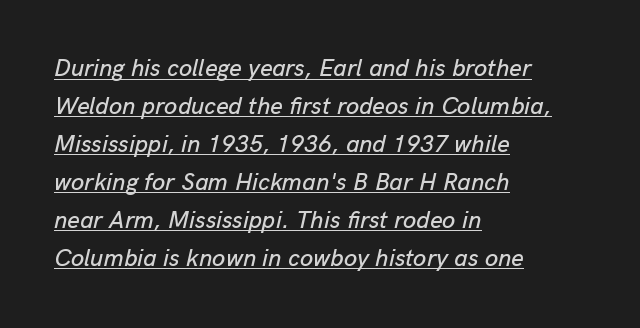
{"italic": "yes", "lean": "right", "slant_degrees": 13, "underline": "yes", "align": "left", "line_spacing": "normal", "line_spacing_ratio": 1.58, "letter_spacing": "normal", "letter_spacing_em": 0.0, "glyph_px": 24}
